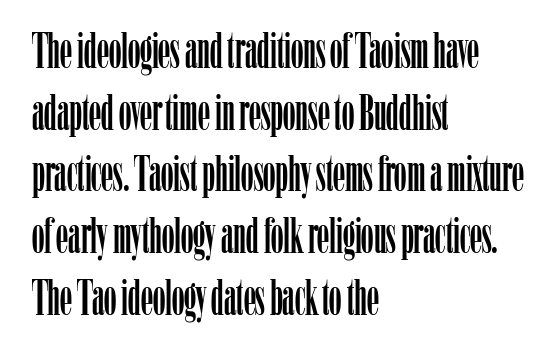
The image shows 49 px condensed serif type, upright; set left-aligned, normal line spacing (1.26x), normal letter spacing, not underlined; low stroke contrast and a medium x-height.
